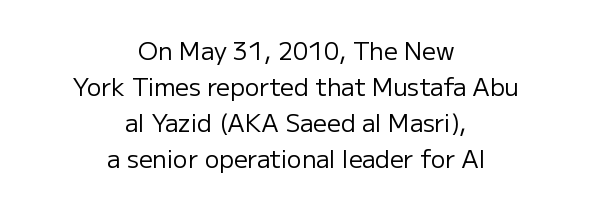
The image shows 24 px text type, upright; set centered, normal line spacing (1.5x), normal letter spacing, not underlined.
